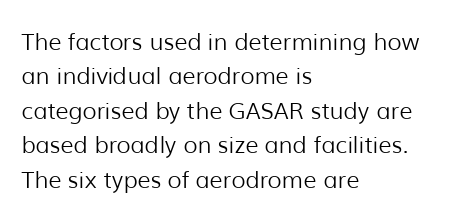
Observe the ordinary spacing: letters are neighbours, not strangers. Only glyphs here, with clear space below each row. Honestly, the row spacing looks completely unremarkable. No letter is thick-stroked: the sample isn't bold.
